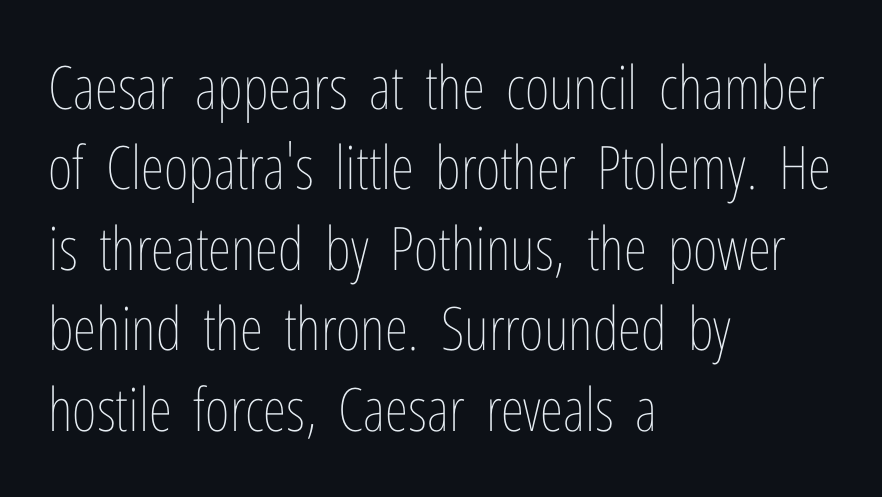
Q: Is the text bold? A: No.
Q: Is the text italic (slanted)? A: No, it is upright.
Q: Is the text underlined? A: No.
Q: How is the paragraph aligned? A: Left-aligned.
Q: Is the spacing between letters normal or unusually wide? A: Normal.
Q: Is the spacing between lines tight, normal or loose? A: Normal.
Q: Width (condensed, normal, or wide)? A: Condensed.
Q: Stroke contrast? A: Low.
Q: x-height? A: Medium.
Q: Monospaced? A: No.
